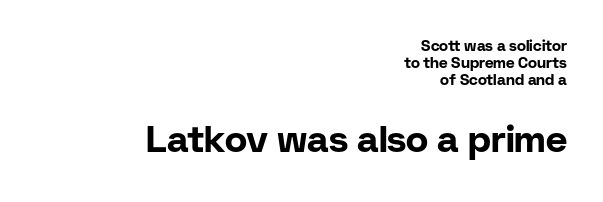
{"serif": "no", "italic": "no", "bold": "yes", "weight": "bold", "width": "normal", "stroke_contrast": "low", "x_height": "medium", "monospaced": "no", "underline": "no", "align": "right", "line_spacing": "tight", "line_spacing_ratio": 1.13, "letter_spacing": "normal", "letter_spacing_em": 0.0, "larger_block": "second", "size_ratio": 2.47, "glyph_px": 37}
